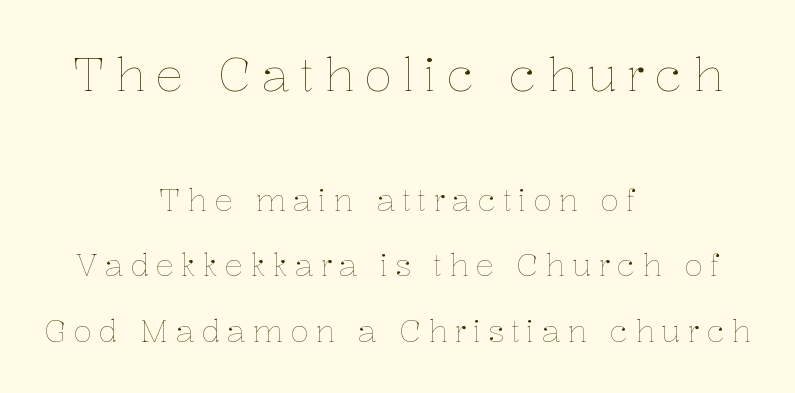
The image shows 47 px thin type, upright; set centered, loose line spacing (2.11x), unusually wide letter spacing (+0.21 em), not underlined; the first (top) block is 1.52x larger; low stroke contrast and a medium x-height.
